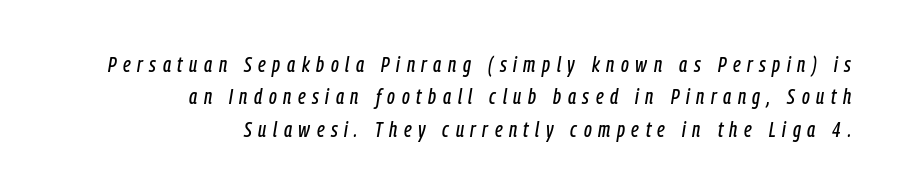
This rendering features lettering with no underline. How are the letters spaced? Widely, with obvious added tracking. The passage is arranged like a letterhead date or caption credit — flush right. The lettering tilts uniformly, giving the passage an italic look. Regarding leading, the lines here are spaced in the standard way.
